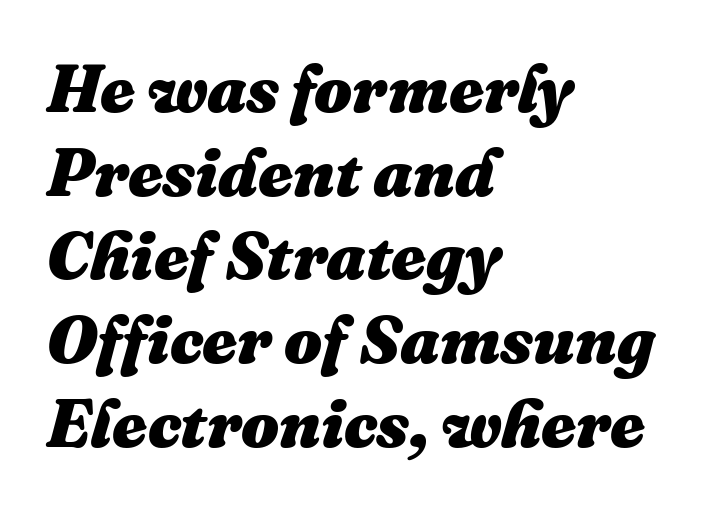
{"italic": "yes", "lean": "right", "slant_degrees": 16, "bold": "yes", "weight": "heavy", "width": "normal", "stroke_contrast": "medium", "x_height": "medium", "monospaced": "no", "underline": "no", "align": "left", "line_spacing": "normal", "line_spacing_ratio": 1.25, "letter_spacing": "normal", "letter_spacing_em": 0.0, "glyph_px": 67}
